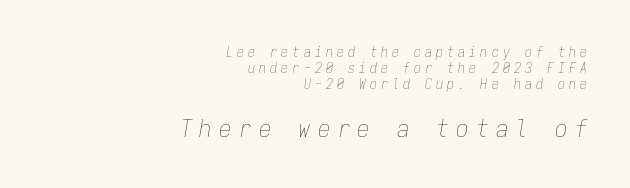
Q: Is the text bold? A: No.
Q: Is the text italic (slanted)? A: Yes, it leans right by about 9 degrees.
Q: Is the text underlined? A: No.
Q: How is the paragraph aligned? A: Right-aligned.
Q: Is the spacing between letters normal or unusually wide? A: Unusually wide.
Q: Which block of text is set in a larger size, the first (top) or the second (bottom)? A: The second (bottom) one.
